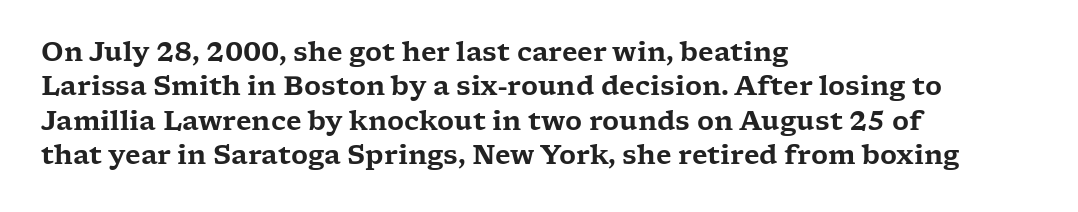
Q: Is the text italic (slanted)? A: No, it is upright.
Q: Is the text underlined? A: No.
Q: How is the paragraph aligned? A: Left-aligned.
Q: Is the spacing between letters normal or unusually wide? A: Normal.
Q: Is the spacing between lines tight, normal or loose? A: Normal.
